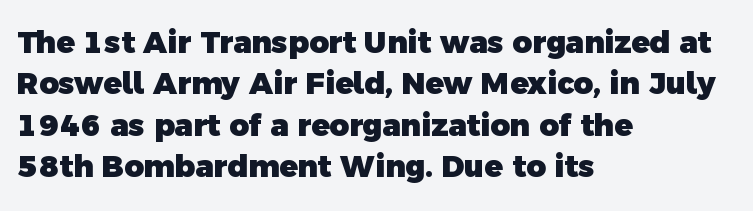
The image shows 30 px heavy sans-serif type; set left-aligned, normal line spacing (1.38x), normal letter spacing, not underlined; a medium x-height.
